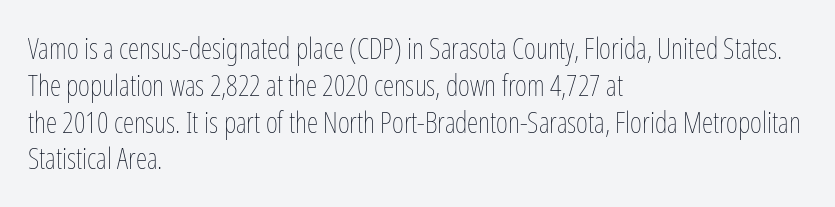
{"italic": "no", "bold": "no", "weight": "thin", "width": "condensed", "stroke_contrast": "low", "x_height": "medium", "monospaced": "no", "underline": "no", "align": "left", "line_spacing": "normal", "line_spacing_ratio": 1.27, "letter_spacing": "normal", "letter_spacing_em": 0.0, "glyph_px": 29}
